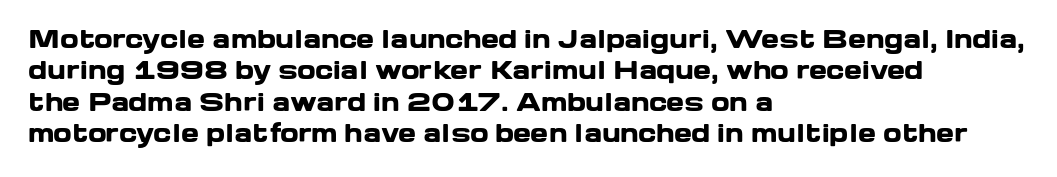
Q: Is the text bold? A: Yes.
Q: Is the text italic (slanted)? A: No, it is upright.
Q: Is the text underlined? A: No.
Q: How is the paragraph aligned? A: Left-aligned.
Q: Is the spacing between letters normal or unusually wide? A: Normal.
Q: Is the spacing between lines tight, normal or loose? A: Normal.
